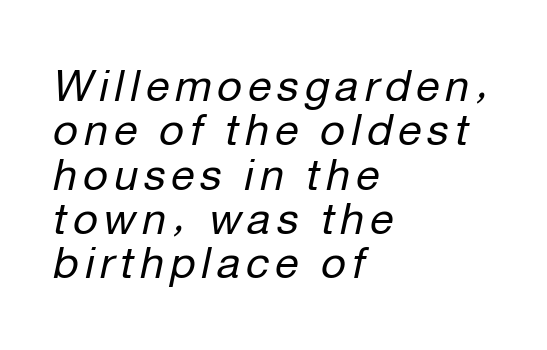
Q: Is the text bold? A: No.
Q: Is the text italic (slanted)? A: Yes, it leans right by about 12 degrees.
Q: Is the text underlined? A: No.
Q: How is the paragraph aligned? A: Left-aligned.
Q: Is the spacing between lines tight, normal or loose? A: Tight.
Q: Width (condensed, normal, or wide)? A: Normal.
Q: Stroke contrast? A: Low.
Q: x-height? A: Medium.
Q: Monospaced? A: No.
